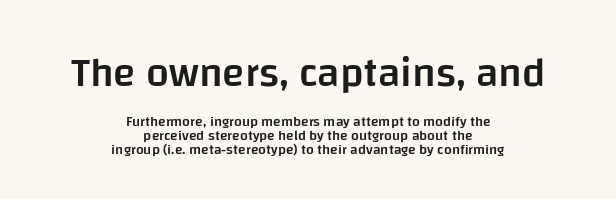
The typography opts for an upright posture over an oblique one. The letters in the upper block stand taller than those in the block below. Spacing verdict: proportional, widths tailored to each character. Slightly chunky letters — semibold, I'd say, not full bold. I'd call this a sans setting — the letters go barefoot. Just letters on the line, the space beneath them empty.
